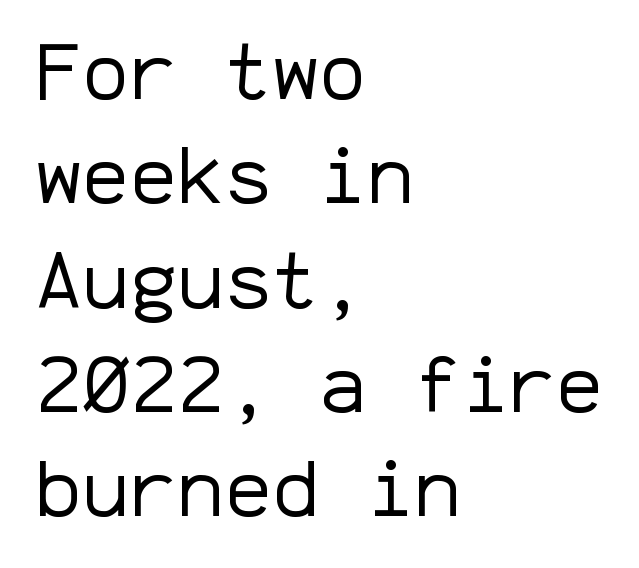
The image shows 79 px regular-weight sans-serif type, upright, monospaced; set left-aligned, normal line spacing (1.32x), normal letter spacing, not underlined; low stroke contrast and a medium x-height.
